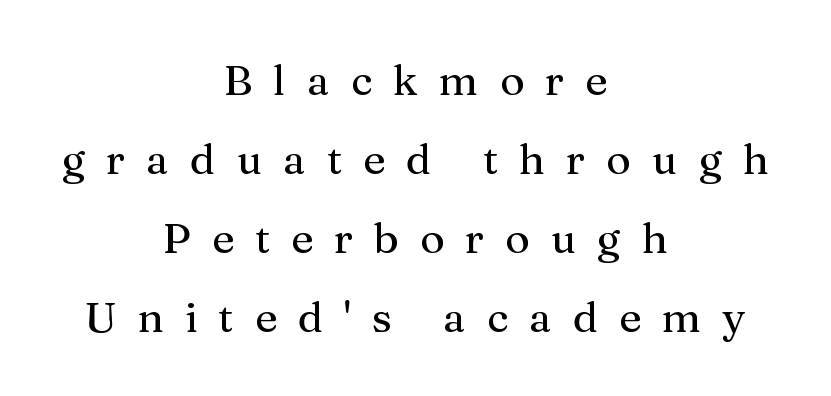
The image shows 42 px serif type, upright; set centered, line spacing 1.88x, unusually wide letter spacing (+0.5 em), not underlined; medium stroke contrast and a medium x-height.
